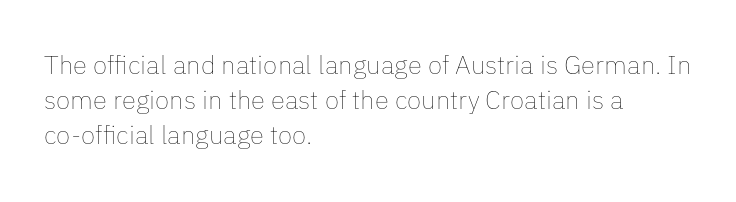
The strip under each line holds only bare page. Short note: letters normally spaced. The axis of the letterforms is exactly vertical. Line spacing here is normal. The rendering anchors every line to the left-hand side.
